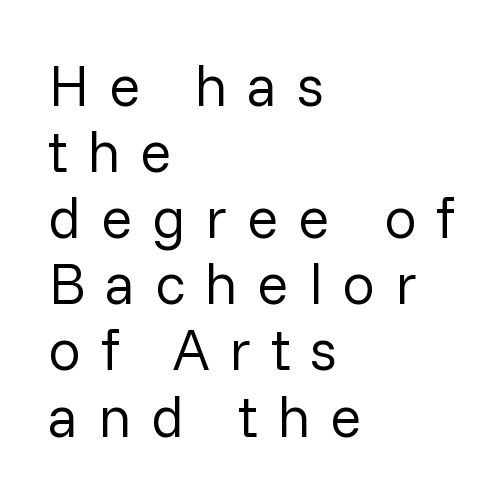
Q: Is the text bold? A: No.
Q: Is the text italic (slanted)? A: No, it is upright.
Q: Is the typeface a serif or a sans-serif typeface? A: Sans-serif.
Q: Is the text underlined? A: No.
Q: How is the paragraph aligned? A: Left-aligned.
Q: Is the spacing between letters normal or unusually wide? A: Unusually wide.
Q: Is the spacing between lines tight, normal or loose? A: Tight.
Q: Width (condensed, normal, or wide)? A: Normal.
Q: Stroke contrast? A: Low.
Q: x-height? A: Medium.
Q: Monospaced? A: No.
